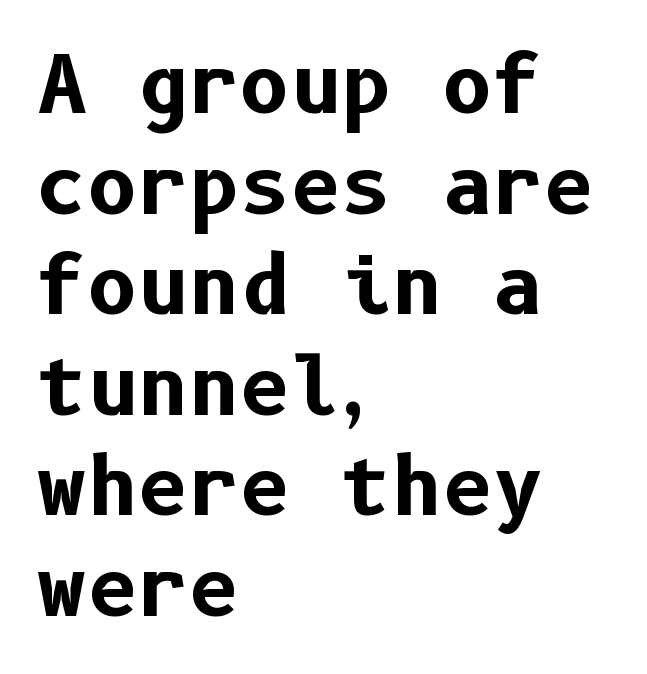
Nothing sits at the stroke ends, so this counts as sans-serif. Is there much room between lines? A standard amount, neither cramped nor airy. In terms of letterspacing, this is plain default setting. Only glyphs here, with clear space below each row. Pretty heavy lettering here — definitely bold.
